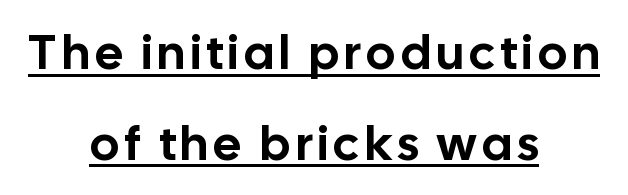
{"serif": "no", "italic": "no", "width": "normal", "stroke_contrast": "low", "x_height": "medium", "monospaced": "no", "underline": "yes", "align": "center", "line_spacing_ratio": 1.85, "glyph_px": 49}
